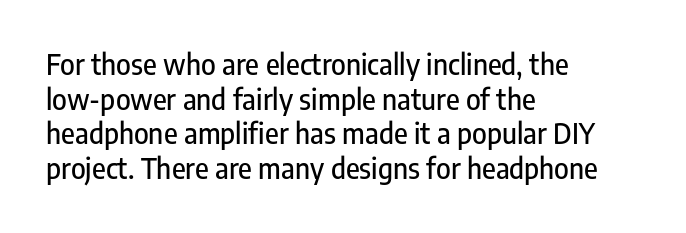
The image shows 28 px condensed sans-serif type, upright; set left-aligned, line spacing 1.24x, normal letter spacing, not underlined; low stroke contrast and a medium x-height.
